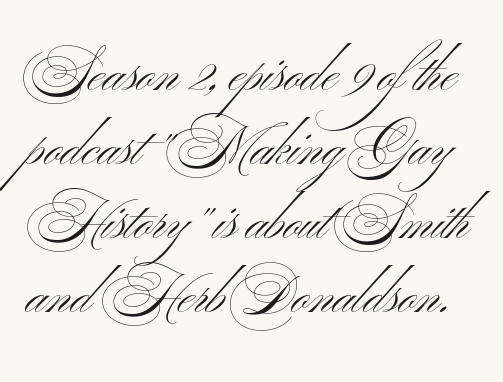
Q: Is the text bold? A: No.
Q: Is the text italic (slanted)? A: Yes.
Q: Is the typeface a serif or a sans-serif typeface? A: Sans-serif.
Q: Is the text underlined? A: No.
Q: Is the spacing between letters normal or unusually wide? A: Normal.
Q: Is the spacing between lines tight, normal or loose? A: Normal.
Q: Width (condensed, normal, or wide)? A: Wide.
Q: Stroke contrast? A: Medium.
Q: x-height? A: Small.
Q: Monospaced? A: No.
